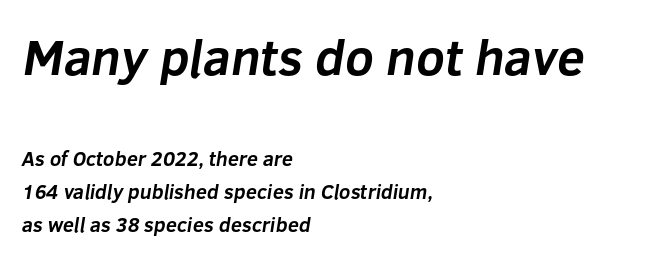
The image shows 50 px bold sans-serif type; set left-aligned, normal line spacing (1.66x), normal letter spacing, not underlined; the first (top) block is 2.5x larger; low stroke contrast and a medium x-height.
